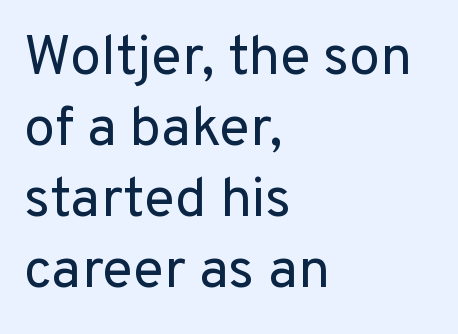
{"serif": "no", "italic": "no", "bold": "no", "weight": "regular", "width": "normal", "stroke_contrast": "low", "x_height": "medium", "monospaced": "no", "underline": "no", "align": "left", "line_spacing": "normal", "line_spacing_ratio": 1.27, "letter_spacing": "normal", "letter_spacing_em": 0.0, "glyph_px": 56}
